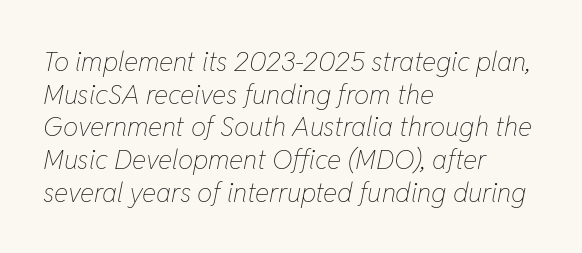
Every row of glyphs begins at an identical x-position on the left. Emphasis-style slanted type is in use. The glyphs are unaccompanied by any horizontal stroke below them. No extra ink here — the face is not bold. The passage shown has conventional tracking throughout.
